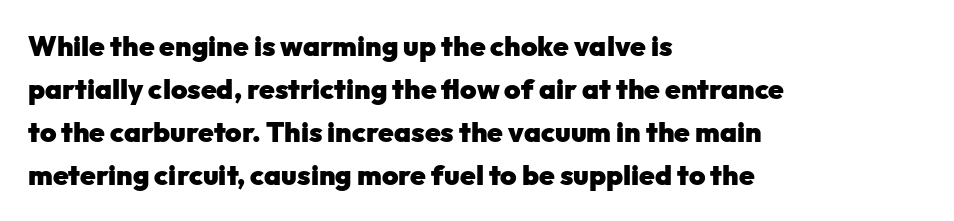
{"serif": "no", "italic": "no", "bold": "yes", "weight": "heavy", "width": "normal", "stroke_contrast": "low", "x_height": "medium", "monospaced": "no", "underline": "no", "align": "left", "line_spacing": "normal", "line_spacing_ratio": 1.53, "letter_spacing": "normal", "letter_spacing_em": 0.0, "glyph_px": 28}
